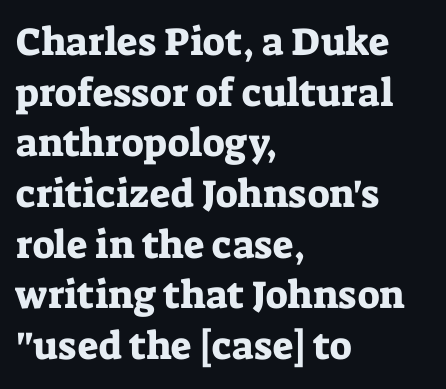
{"serif": "yes", "italic": "no", "width": "normal", "stroke_contrast": "low", "x_height": "medium", "monospaced": "no", "underline": "no", "align": "left", "line_spacing": "normal", "line_spacing_ratio": 1.3, "letter_spacing": "normal", "letter_spacing_em": 0.0, "glyph_px": 39}
